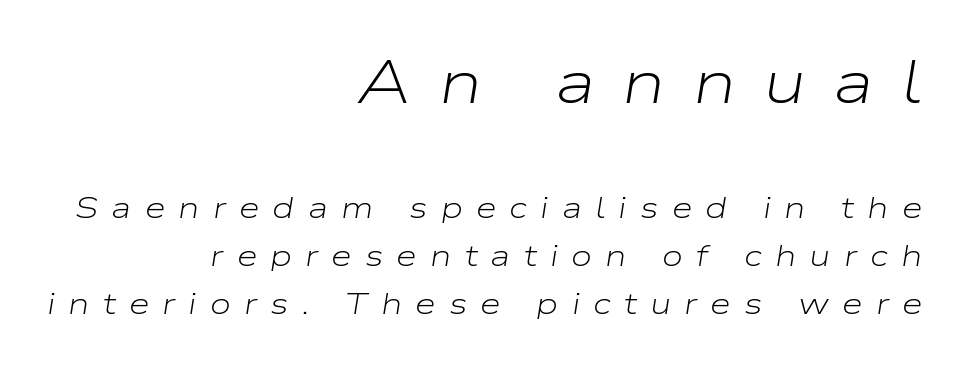
{"italic": "yes", "lean": "right", "slant_degrees": 9, "bold": "no", "weight": "light", "width": "wide", "stroke_contrast": "low", "x_height": "medium", "monospaced": "no", "underline": "no", "align": "right", "line_spacing": "normal", "line_spacing_ratio": 1.6, "letter_spacing": "wide", "letter_spacing_em": 0.44, "larger_block": "first", "size_ratio": 2.03, "glyph_px": 61}
